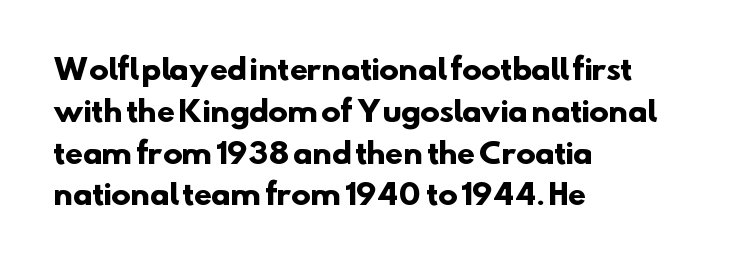
Q: Is the text bold? A: Yes.
Q: Is the typeface a serif or a sans-serif typeface? A: Sans-serif.
Q: Is the text underlined? A: No.
Q: How is the paragraph aligned? A: Left-aligned.
Q: Is the spacing between letters normal or unusually wide? A: Normal.
Q: Is the spacing between lines tight, normal or loose? A: Normal.
Q: Width (condensed, normal, or wide)? A: Normal.
Q: Stroke contrast? A: Low.
Q: x-height? A: Small.
Q: Monospaced? A: No.
